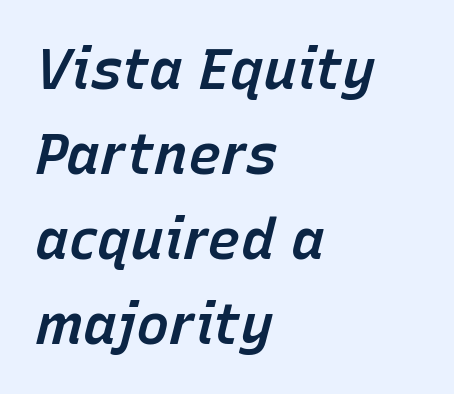
{"italic": "yes", "lean": "right", "slant_degrees": 15, "bold": "semi", "weight": "semibold", "width": "normal", "stroke_contrast": "low", "x_height": "medium", "monospaced": "no", "underline": "no", "align": "left", "line_spacing": "normal", "line_spacing_ratio": 1.52, "letter_spacing": "normal", "letter_spacing_em": 0.0, "glyph_px": 56}
